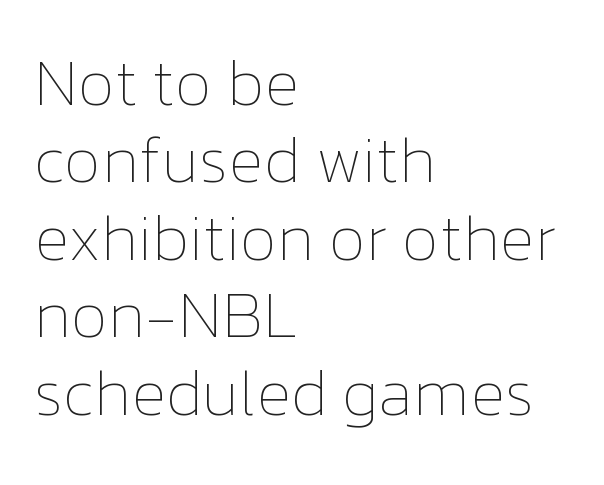
The image shows 64 px thin type, upright; set left-aligned, line spacing 1.21x, normal letter spacing, not underlined; low stroke contrast and a medium x-height.
